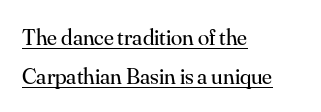
The image shows 23 px text type, upright; set left-aligned, normal line spacing (1.69x), normal letter spacing, underlined.
